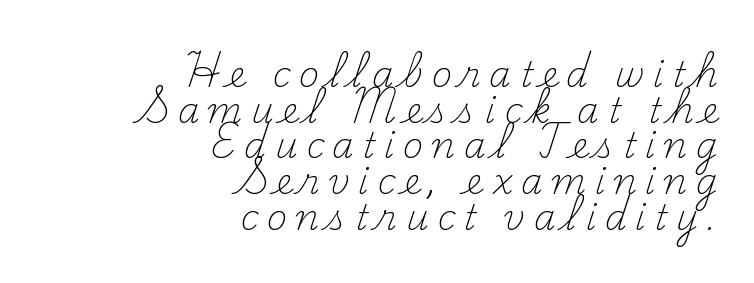
Clear beneath every line of the passage. Right-aligned paragraph, ragged on the left. A typesetter would call this heavily tracked-out type. The cut favours lightness, reaching ordinary text weight at its darkest. Rows of type sit shoulder to shoulder in the vertical direction.
